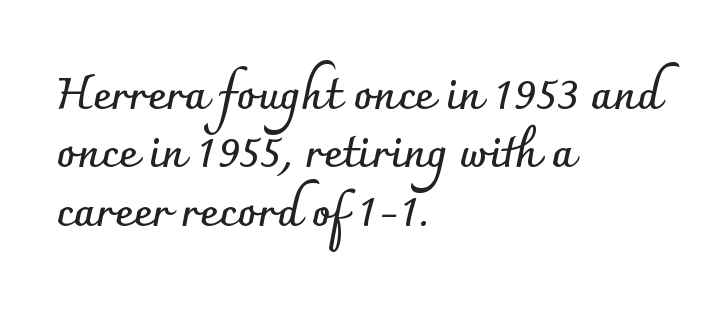
{"serif": "no", "bold": "yes", "weight": "semibold", "width": "normal", "stroke_contrast": "low", "x_height": "small", "monospaced": "no", "underline": "no", "align": "left", "line_spacing": "normal", "line_spacing_ratio": 1.3, "letter_spacing": "normal", "letter_spacing_em": 0.0, "glyph_px": 45}
